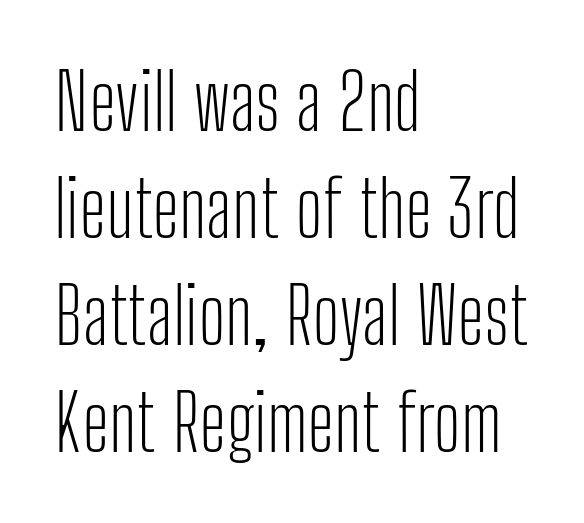
The image shows 78 px light, condensed sans-serif type, upright; set left-aligned, normal line spacing (1.37x), normal letter spacing, not underlined; low stroke contrast and a medium x-height.
